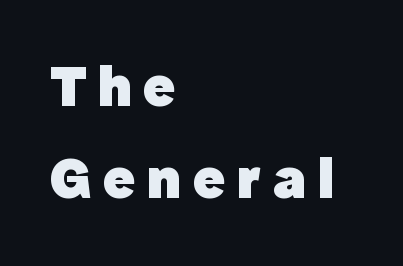
{"serif": "no", "italic": "no", "bold": "yes", "weight": "heavy", "width": "normal", "x_height": "medium", "monospaced": "no", "underline": "no", "align": "left", "line_spacing": "normal", "line_spacing_ratio": 1.54, "glyph_px": 60}
